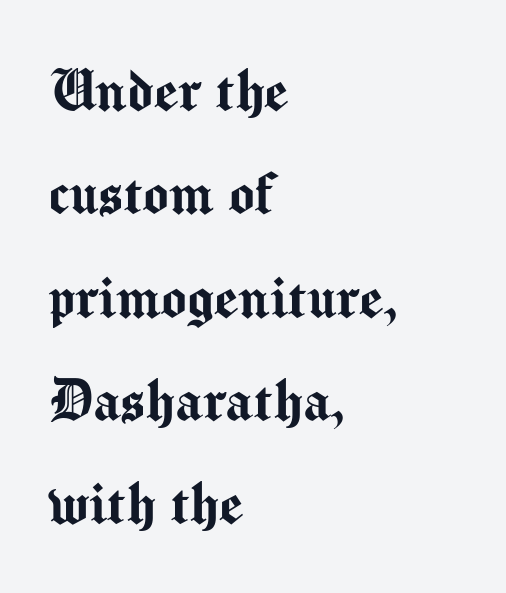
Rendered with straight, roman letterforms. Every row of glyphs begins at an identical x-position on the left. Summary of vertical rhythm: regular, with standard interline spacing. The passage shown is typed in a proportional face where columns would drift.
